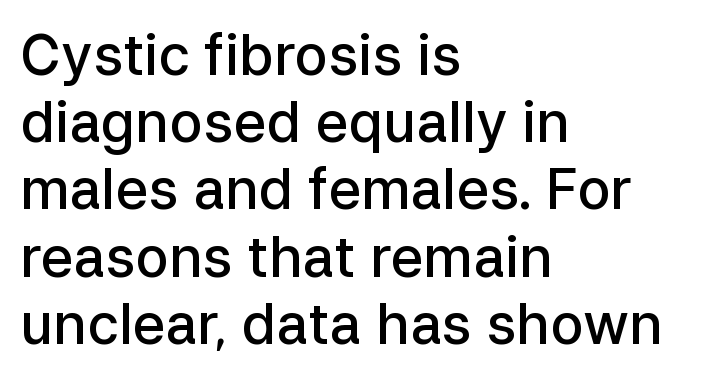
Q: Is the text bold? A: Semi-bold.
Q: Is the text italic (slanted)? A: No, it is upright.
Q: Is the typeface a serif or a sans-serif typeface? A: Sans-serif.
Q: Is the text underlined? A: No.
Q: How is the paragraph aligned? A: Left-aligned.
Q: Is the spacing between letters normal or unusually wide? A: Normal.
Q: Width (condensed, normal, or wide)? A: Normal.
Q: Stroke contrast? A: Low.
Q: x-height? A: Medium.
Q: Monospaced? A: No.
